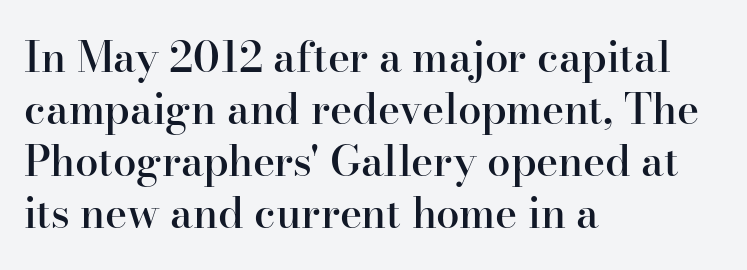
{"serif": "yes", "italic": "no", "bold": "semi", "weight": "semibold", "width": "normal", "stroke_contrast": "high", "x_height": "small", "monospaced": "no", "underline": "no", "align": "left", "line_spacing_ratio": 1.24, "letter_spacing": "normal", "letter_spacing_em": 0.0, "glyph_px": 42}
